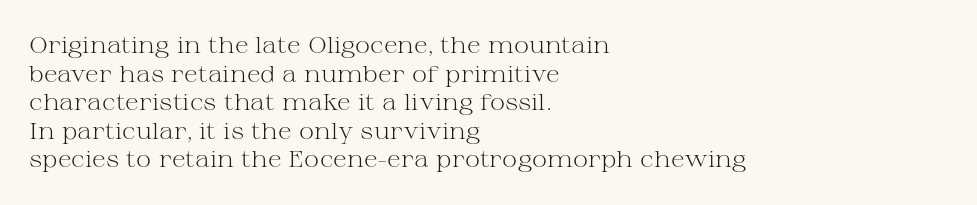
Q: Is the text bold? A: No.
Q: Is the text italic (slanted)? A: No, it is upright.
Q: Is the text underlined? A: No.
Q: How is the paragraph aligned? A: Left-aligned.
Q: Is the spacing between letters normal or unusually wide? A: Normal.
